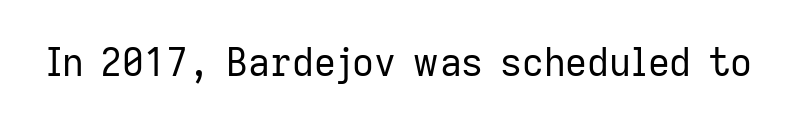
Font category for this specimen: sans-serif. On a weight scale, this lands at 450 or below. The line texture is even and compact thanks to regular tracking. Characters remain perfectly vertical along every line. Unmarked baselines from the first word to the last.
